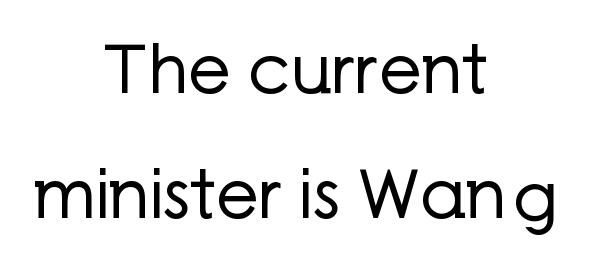
The image shows 67 px regular-weight sans-serif type, upright; set centered, line spacing 1.87x, normal letter spacing, not underlined; low stroke contrast and a medium x-height.
